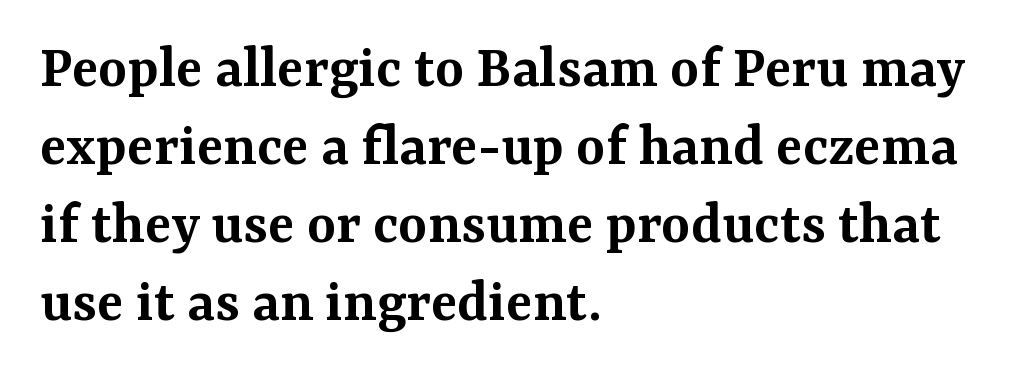
Q: Is the text bold? A: Semi-bold.
Q: Is the text italic (slanted)? A: No, it is upright.
Q: Is the typeface a serif or a sans-serif typeface? A: Serif.
Q: Is the text underlined? A: No.
Q: How is the paragraph aligned? A: Left-aligned.
Q: Is the spacing between letters normal or unusually wide? A: Normal.
Q: Is the spacing between lines tight, normal or loose? A: Normal.
Q: Width (condensed, normal, or wide)? A: Normal.
Q: Stroke contrast? A: Medium.
Q: x-height? A: Medium.
Q: Monospaced? A: No.
